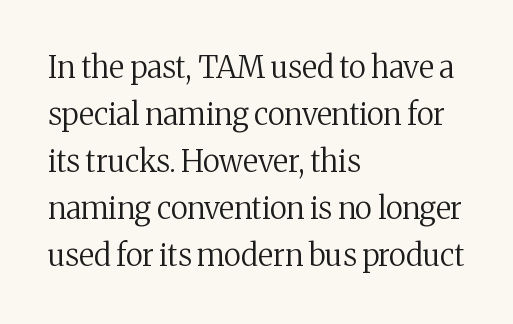
Students, note that the glyphs here touch the page at normal intervals. Note: serifs present on the glyphs. You could not count columns in this text — the font is proportionally spaced. In CSS terms this would be text-align: left.
